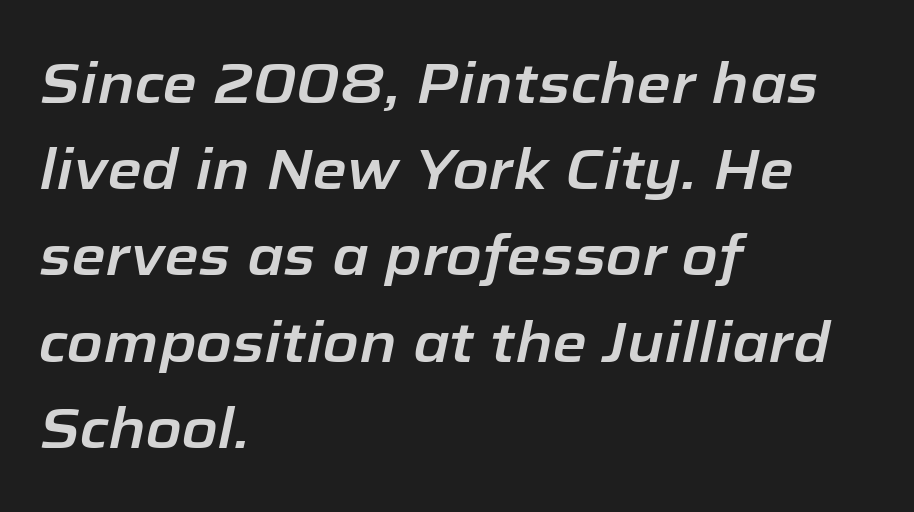
Q: Is the text italic (slanted)? A: Yes, it leans right by about 12 degrees.
Q: Is the text underlined? A: No.
Q: How is the paragraph aligned? A: Left-aligned.
Q: Is the spacing between letters normal or unusually wide? A: Normal.
Q: Is the spacing between lines tight, normal or loose? A: Normal.
Q: Width (condensed, normal, or wide)? A: Normal.
Q: Stroke contrast? A: Low.
Q: x-height? A: Medium.
Q: Monospaced? A: No.
